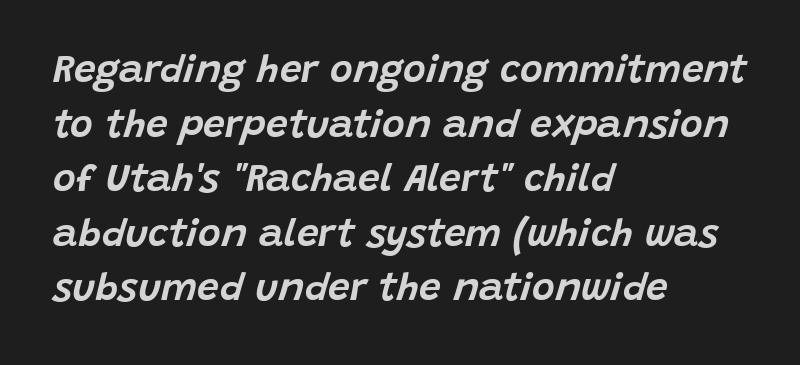
{"italic": "yes", "lean": "right", "slant_degrees": 15, "width": "normal", "stroke_contrast": "low", "x_height": "large", "monospaced": "no", "underline": "no", "align": "left", "line_spacing": "normal", "line_spacing_ratio": 1.4, "letter_spacing": "normal", "letter_spacing_em": 0.0, "glyph_px": 39}
